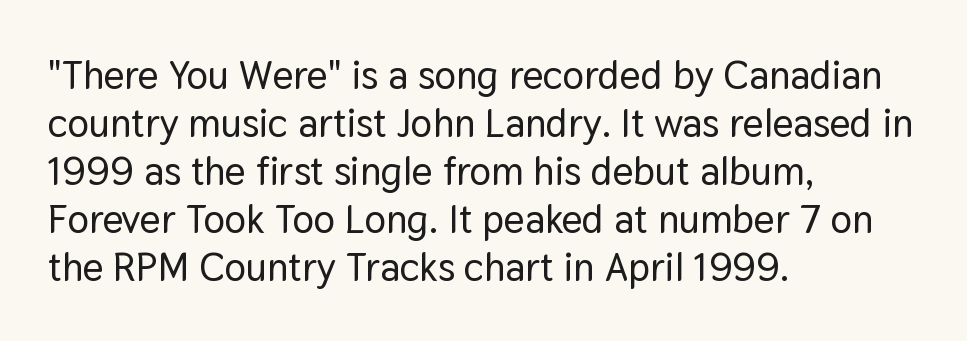
The image shows 40 px sans-serif type, upright; set left-aligned, line spacing 1.2x, normal letter spacing, not underlined; low stroke contrast and a medium x-height.
